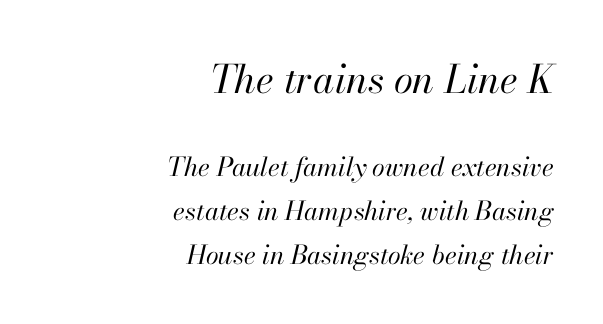
{"italic": "yes", "lean": "right", "slant_degrees": 13, "bold": "no", "weight": "regular", "width": "normal", "stroke_contrast": "high", "x_height": "small", "monospaced": "no", "underline": "no", "align": "right", "line_spacing": "normal", "line_spacing_ratio": 1.69, "letter_spacing": "normal", "letter_spacing_em": 0.0, "larger_block": "first", "size_ratio": 1.5, "glyph_px": 39}
